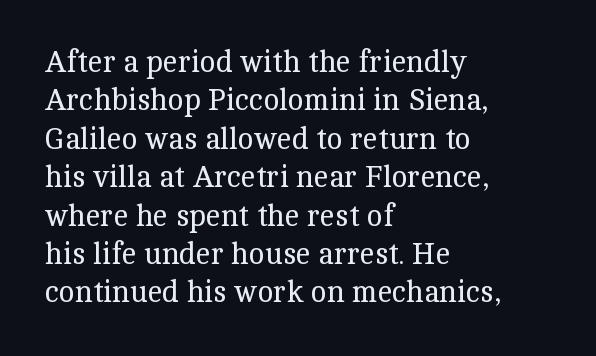
The image shows 30 px regular-weight serif type, upright; set left-aligned, normal line spacing (1.28x), normal letter spacing, not underlined; a medium x-height.
